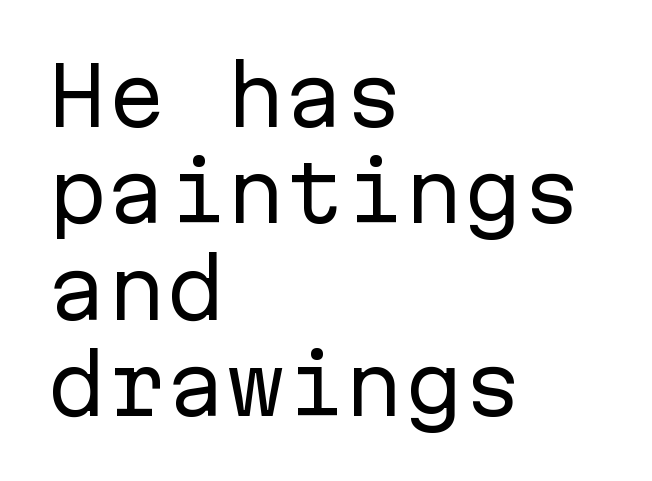
The letters march in equal steps, a hallmark of fixed-pitch type. The lines are quadded left. No word sits above an underline. The characters display no serif detailing; their extremities are plain.
